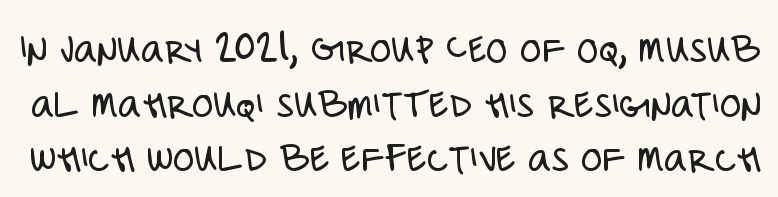
Caption: face not bold, strokes unweighted. Style check: upright. Descenders are the only things crossing below the line. Check where the strokes stop: nothing finishes them off — pure sans.
